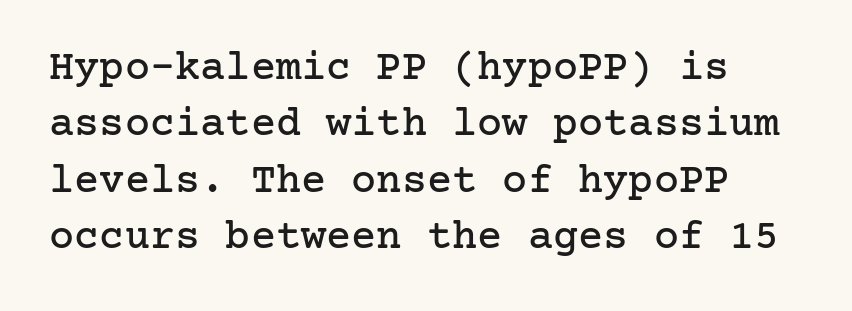
Q: Is the text italic (slanted)? A: No, it is upright.
Q: Is the typeface a serif or a sans-serif typeface? A: Serif.
Q: Is the text underlined? A: No.
Q: Is the spacing between letters normal or unusually wide? A: Normal.
Q: Is the spacing between lines tight, normal or loose? A: Normal.
Q: Width (condensed, normal, or wide)? A: Normal.
Q: Stroke contrast? A: Low.
Q: x-height? A: Medium.
